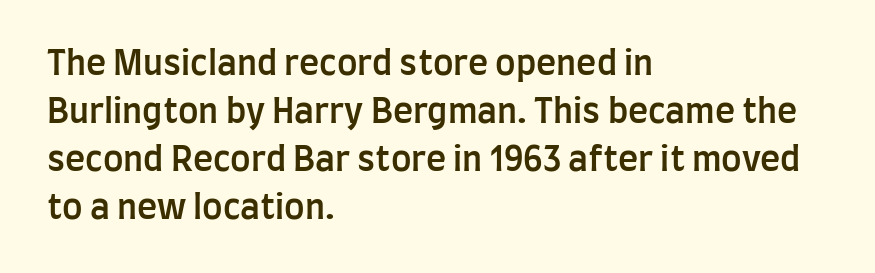
{"serif": "no", "italic": "no", "bold": "semi", "weight": "semibold", "width": "condensed", "stroke_contrast": "low", "x_height": "large", "monospaced": "no", "underline": "no", "align": "left", "line_spacing": "normal", "line_spacing_ratio": 1.41, "letter_spacing": "normal", "letter_spacing_em": 0.0, "glyph_px": 34}
